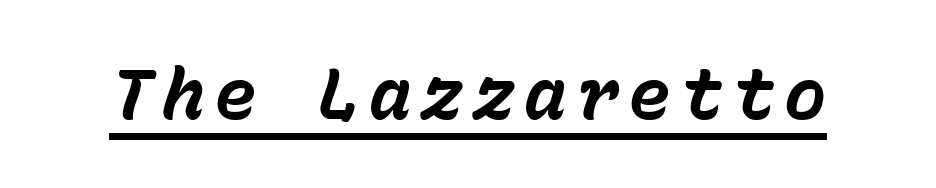
The font's italic variant was chosen for this text. Is this a fixed-width face? Yes — each glyph sits in an identical cell. These characters rest on top of a visible drawn line. The rendering uses a bold face; every stroke is thick and dark.
